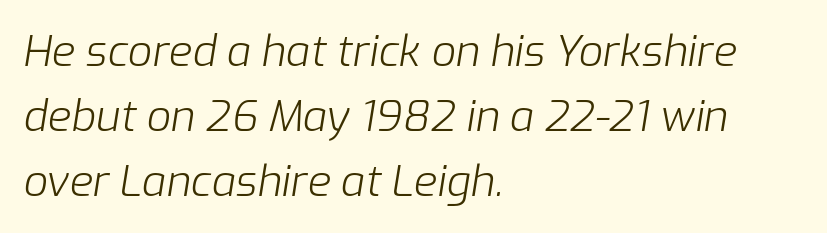
Proportional: the letters do not fall into vertical columns. Is the stroke heavy? The answer is a plain regular-or-lighter. Characters follow at the spacing the type designer built in. In terms of leading, this rendering sits right in the middle. The lettering tilts uniformly, giving the passage an italic look.
